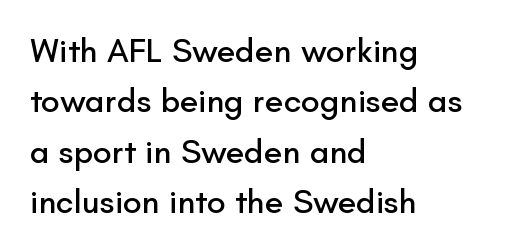
Here the glyphs are tracked normally, forming tight word shapes. Reading down the block, your eye returns to a fixed left position each line. Serif or sans? Sans — the stroke terminals are bare. Beneath every word, the page is bare.
